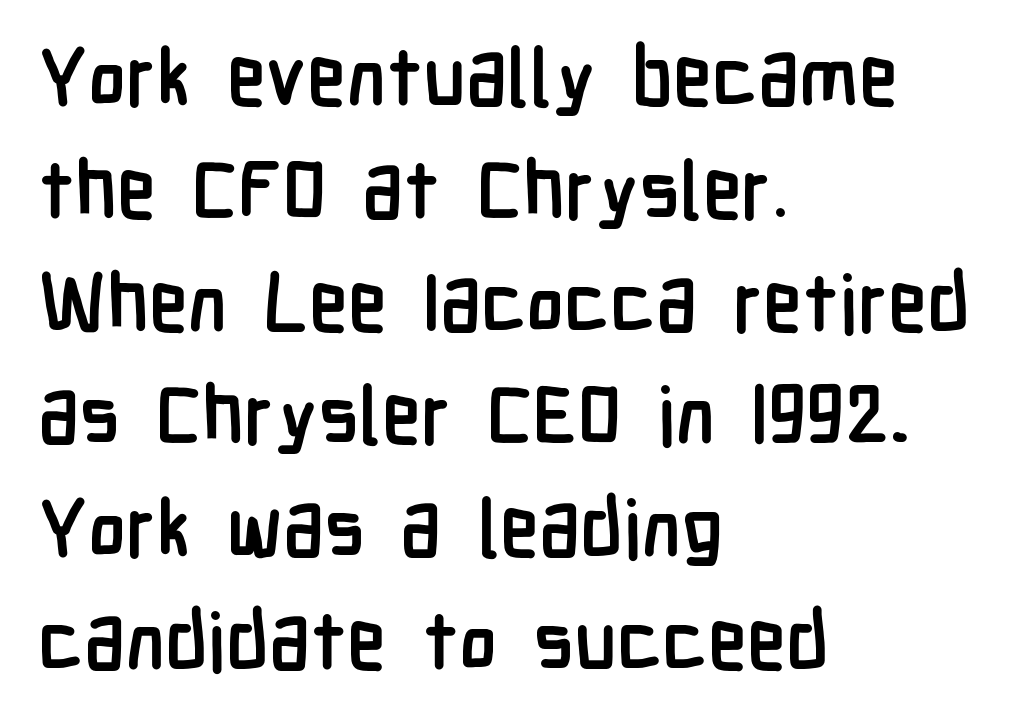
{"serif": "no", "italic": "no", "bold": "yes", "weight": "semibold", "width": "condensed", "stroke_contrast": "low", "x_height": "medium", "monospaced": "no", "underline": "no", "align": "left", "line_spacing": "normal", "line_spacing_ratio": 1.41, "letter_spacing": "normal", "letter_spacing_em": 0.0, "glyph_px": 80}
